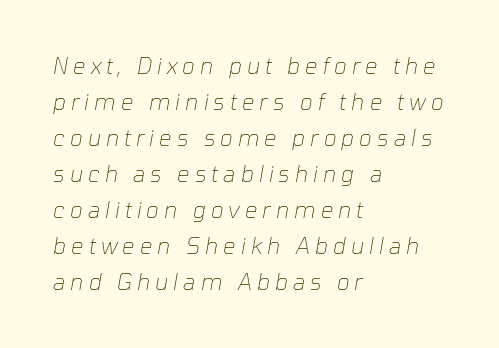
{"italic": "yes", "lean": "right", "slant_degrees": 10, "bold": "no", "underline": "no", "align": "left", "line_spacing": "normal", "line_spacing_ratio": 1.64, "letter_spacing": "wide", "letter_spacing_em": 0.23, "glyph_px": 22}
